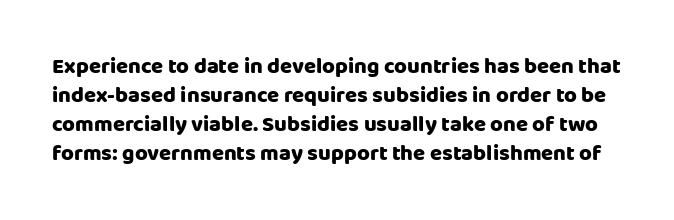
The image shows 22 px text type, upright; set normal line spacing (1.32x), normal letter spacing, not underlined.
